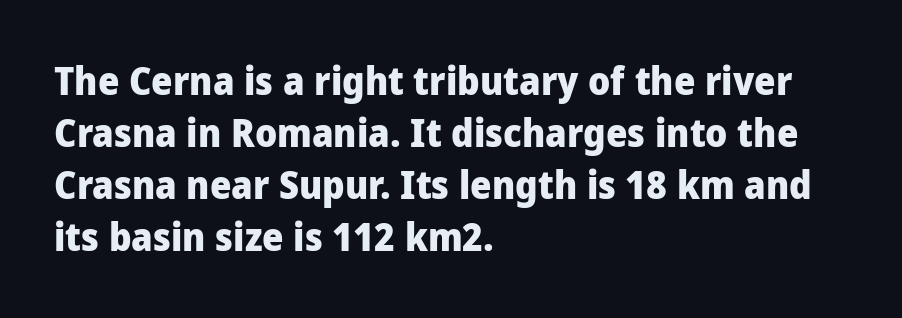
In terms of leading, this rendering sits right in the middle. The glyphs are unaccompanied by any horizontal stroke below them. The glyphs in this specimen are sans serif. Character widths vary here, with narrow letters taking less room than wide ones.
